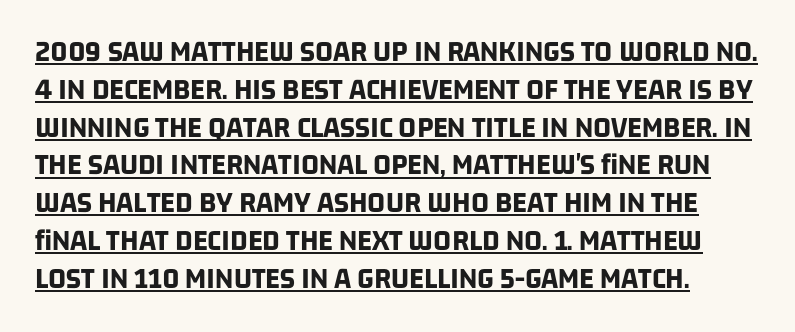
Q: Is the text bold? A: Yes.
Q: Is the typeface a serif or a sans-serif typeface? A: Sans-serif.
Q: Is the text underlined? A: Yes.
Q: Is the spacing between letters normal or unusually wide? A: Normal.
Q: Width (condensed, normal, or wide)? A: Condensed.
Q: Stroke contrast? A: Low.
Q: x-height? A: Large.
Q: Monospaced? A: No.
